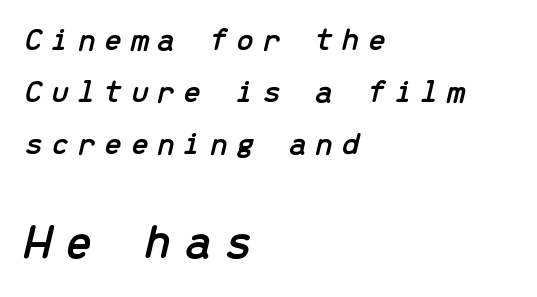
The image shows 50 px text type, italic (leaning right), monospaced; set left-aligned, normal line spacing (1.57x), unusually wide letter spacing (+0.24 em), not underlined; the second (bottom) block is 1.52x larger; low stroke contrast and a medium x-height.
